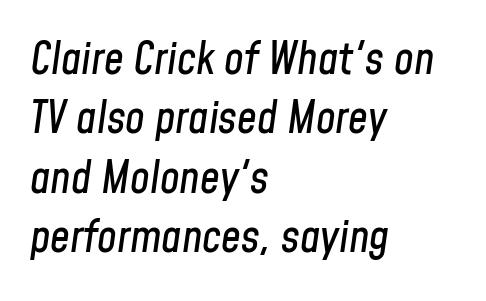
Q: Is the text italic (slanted)? A: Yes, it leans right by about 8 degrees.
Q: Is the text underlined? A: No.
Q: How is the paragraph aligned? A: Left-aligned.
Q: Is the spacing between letters normal or unusually wide? A: Normal.
Q: Is the spacing between lines tight, normal or loose? A: Normal.
Q: Width (condensed, normal, or wide)? A: Condensed.
Q: Stroke contrast? A: Low.
Q: x-height? A: Medium.
Q: Monospaced? A: No.
